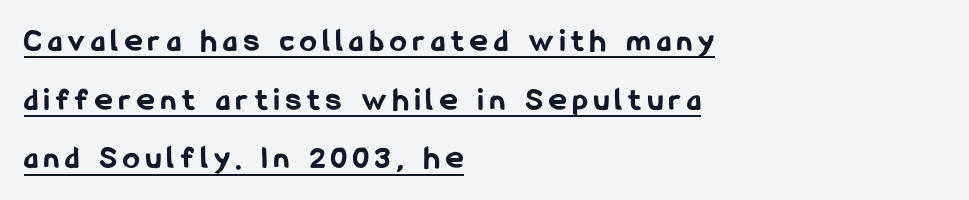
{"serif": "no", "italic": "no", "bold": "yes", "weight": "bold", "width": "condensed", "stroke_contrast": "low", "x_height": "medium", "monospaced": "no", "underline": "yes", "align": "left", "line_spacing_ratio": 1.78, "letter_spacing": "wide", "letter_spacing_em": 0.2, "glyph_px": 33}
